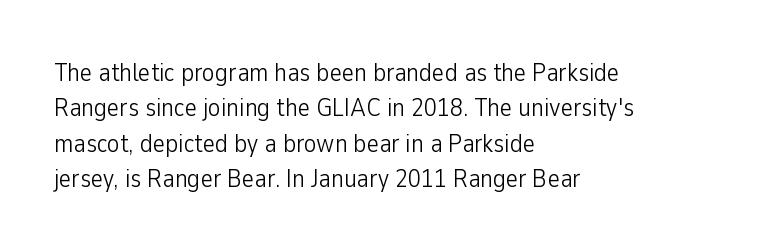
Vertically, the passage feels balanced, rows spaced as you'd expect. No italicization has been applied; the sample stays upright. A bare baseline throughout the passage. Think standard paragraph weight, or any step lighter than that.
